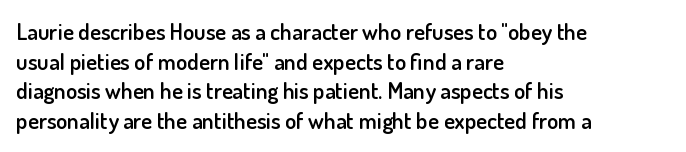
{"italic": "no", "bold": "semi", "underline": "no", "align": "left", "line_spacing": "normal", "line_spacing_ratio": 1.29, "letter_spacing": "normal", "letter_spacing_em": 0.0, "glyph_px": 23}
